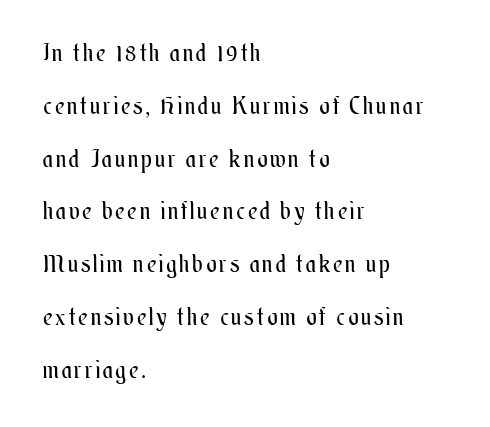
{"italic": "no", "bold": "no", "underline": "no", "align": "left", "line_spacing": "loose", "line_spacing_ratio": 2.2, "glyph_px": 24}
